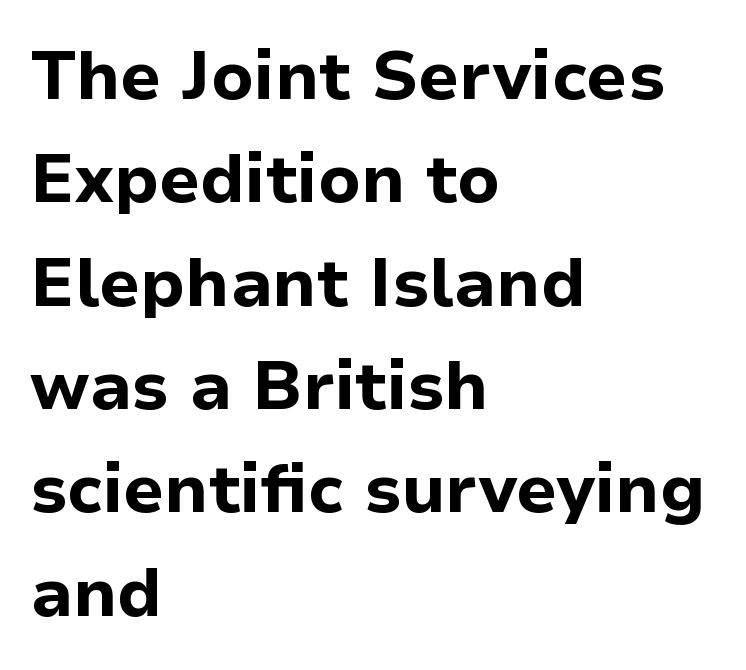
There is no visible air inserted between adjacent glyphs. Beneath every word, the page is bare. Spacing verdict: proportional, widths tailored to each character. A student would call this left alignment; a typographer would say flush left, rag right. The rows are spaced the way most documents space them.
